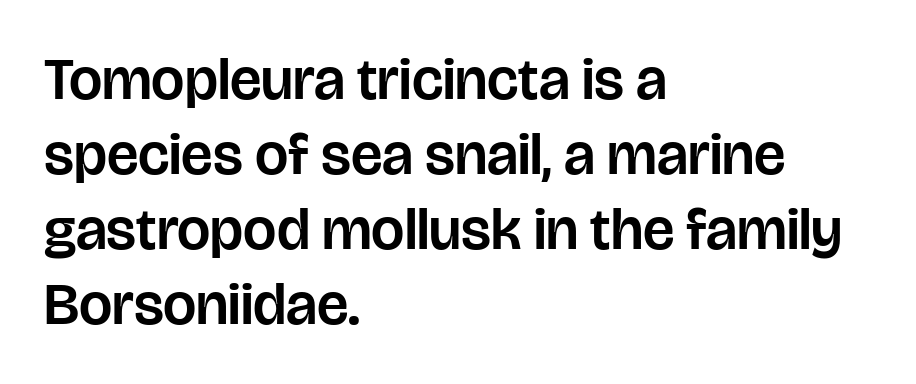
Is there much room between lines? A standard amount, neither cramped nor airy. Looks like regular typesetting: each glyph gets only the width it needs. This is roman type, the default non-slanted kind. The space directly below the letters is spotless. Regarding serifs, this sample does without them.
